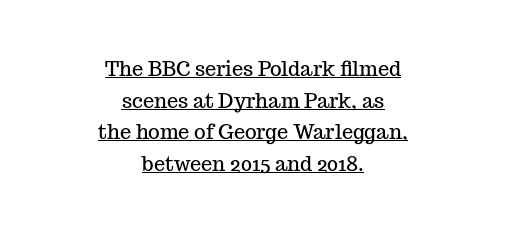
Q: Is the text italic (slanted)? A: No, it is upright.
Q: Is the text underlined? A: Yes.
Q: How is the paragraph aligned? A: Centered.
Q: Is the spacing between letters normal or unusually wide? A: Normal.
Q: Is the spacing between lines tight, normal or loose? A: Normal.
